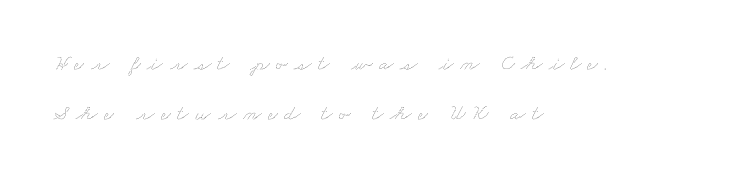
The image shows 22 px text type; set left-aligned, loose line spacing (2.28x), unusually wide letter spacing (+0.29 em), not underlined.
